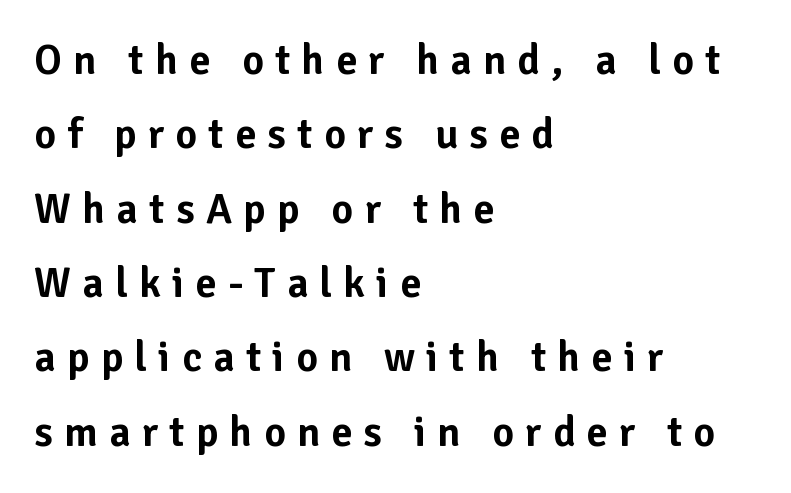
Short note: letters widely spaced. The glyphs in this specimen are sans serif. Check under the words: just untouched page. Note the varied advance widths — an 'i' is clearly narrower than an 'm'. Notice how the passage keeps a crisp vertical edge on the left only.
